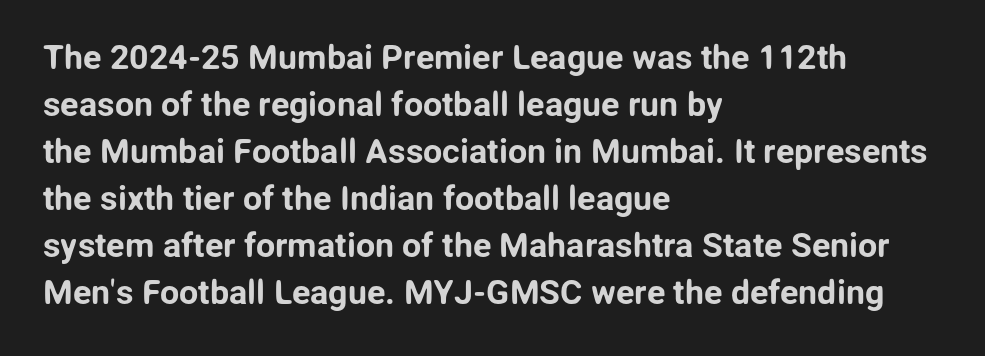
The designer left line spacing at the default. Think of a printed novel: that variable character pitch is what you see here. Ordinary non-slanted type is in use. Words float on clear page, feet unadorned.
